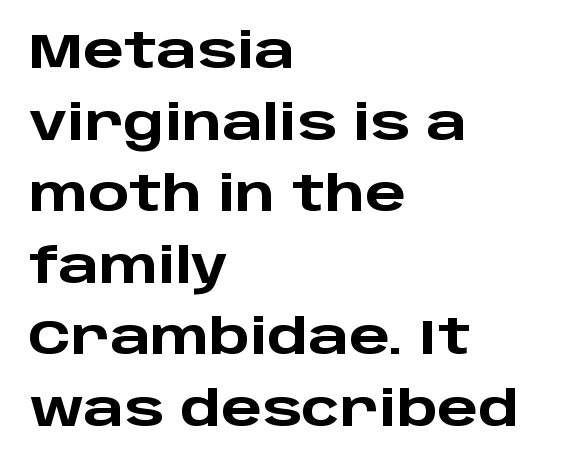
Q: Is the text bold? A: Yes.
Q: Is the text italic (slanted)? A: No, it is upright.
Q: Is the typeface a serif or a sans-serif typeface? A: Sans-serif.
Q: Is the text underlined? A: No.
Q: How is the paragraph aligned? A: Left-aligned.
Q: Is the spacing between letters normal or unusually wide? A: Normal.
Q: Is the spacing between lines tight, normal or loose? A: Normal.
Q: Width (condensed, normal, or wide)? A: Wide.
Q: Stroke contrast? A: Low.
Q: x-height? A: Large.
Q: Monospaced? A: No.
